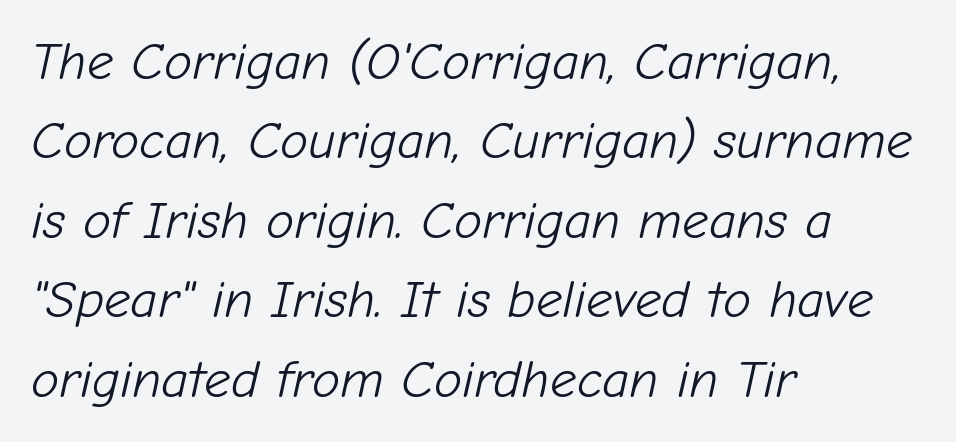
Notice how descenders clear the ascenders below comfortably — that's standard leading. Rendered with sloped, italic letterforms. Descender tails drop into unmarked territory. The rag falls on the right side of this text block. The strokes are not fattened; the text isn't bold.
